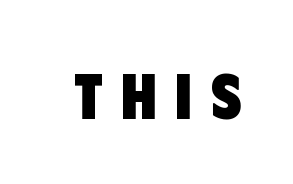
The image shows 65 px heavy, condensed sans-serif type; set unusually wide letter spacing (+0.28 em), not underlined; low stroke contrast and a large x-height.
